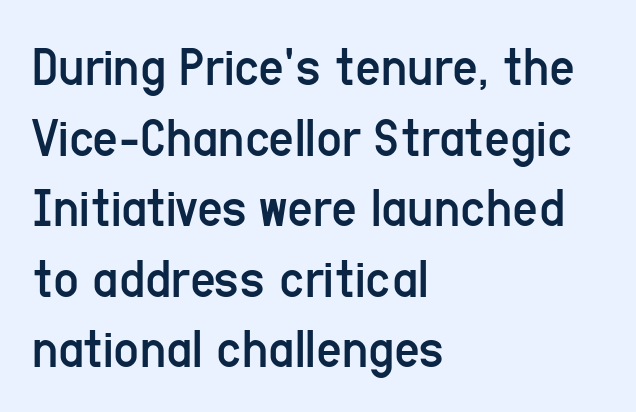
The image shows 56 px regular-weight, condensed sans-serif type, upright; set left-aligned, normal line spacing (1.26x), normal letter spacing, not underlined; low stroke contrast and a medium x-height.
